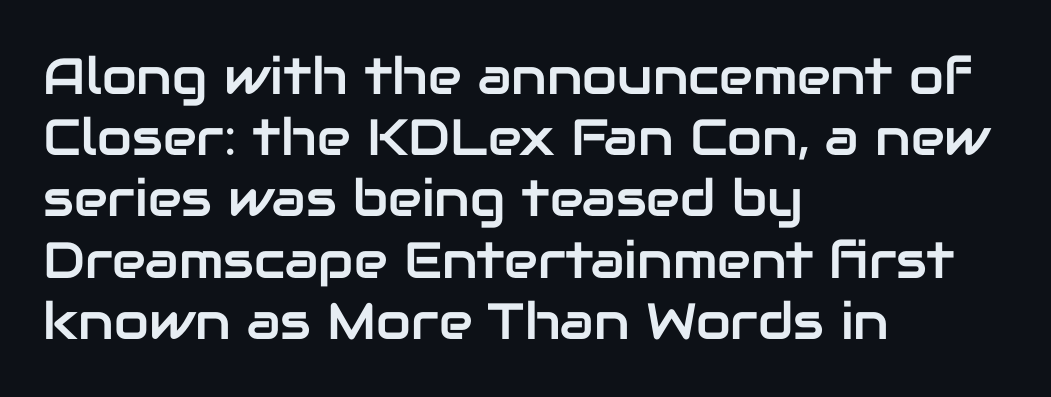
No extra tracking has been applied to these lines. Ordinary non-slanted type is in use. Unmarked baselines from the first word to the last. The setting favours the left margin, as ordinary paragraphs usually do. Spacing verdict: proportional, widths tailored to each character. Letterform terminals end flat and unadorned throughout the passage.
